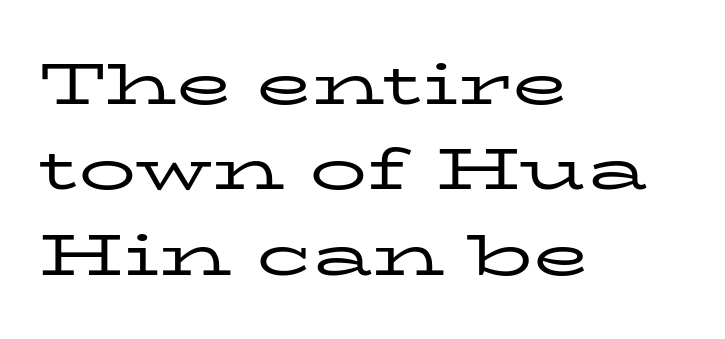
The glyphs in this specimen are seriffed. Heaviness? Minimal to ordinary, like unemphasized prose. There is no visible air inserted between adjacent glyphs. Posture: upright roman.
